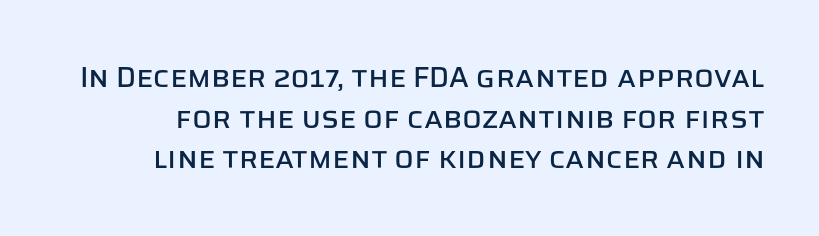
Do the characters align in a grid? No, the font is proportional. You could call the tracking neutral — neither tight nor loose. A typesetter would mark this as roman, not italic. The passage shown is typeset with a sans-serif family. Descender tails drop into unmarked territory.
